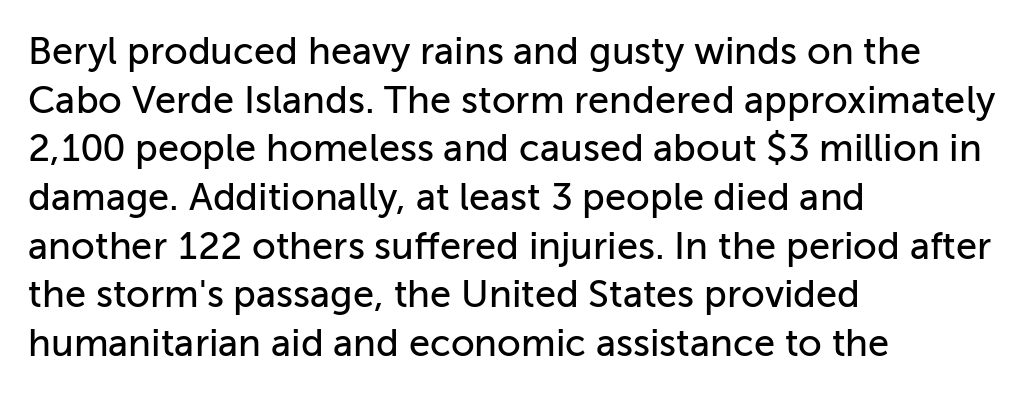
Q: Is the text italic (slanted)? A: No, it is upright.
Q: Is the typeface a serif or a sans-serif typeface? A: Sans-serif.
Q: Is the text underlined? A: No.
Q: How is the paragraph aligned? A: Left-aligned.
Q: Is the spacing between letters normal or unusually wide? A: Normal.
Q: Is the spacing between lines tight, normal or loose? A: Normal.
Q: Width (condensed, normal, or wide)? A: Normal.
Q: Stroke contrast? A: Low.
Q: x-height? A: Medium.
Q: Monospaced? A: No.
